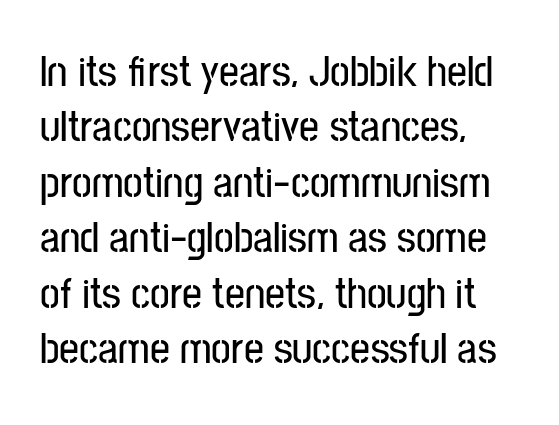
{"serif": "no", "italic": "no", "width": "condensed", "stroke_contrast": "low", "x_height": "medium", "monospaced": "no", "underline": "no", "align": "left", "line_spacing": "normal", "line_spacing_ratio": 1.26, "letter_spacing": "normal", "letter_spacing_em": 0.0, "glyph_px": 44}
